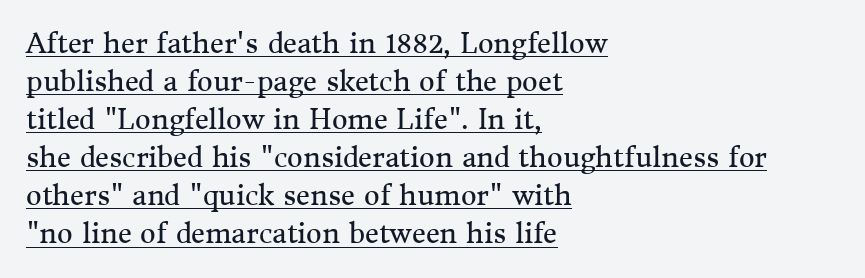
The image shows 27 px text type, upright; set left-aligned, normal line spacing (1.41x), normal letter spacing, underlined.
